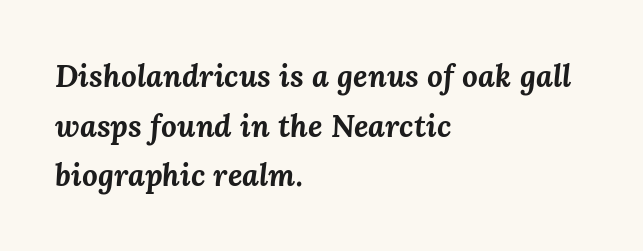
Does extra space separate the letters? No, they use regular spacing. The foot of each line stays bare and open. Compared with typical paragraphs, the rows here are spaced about the same. The lettering tilts uniformly, giving the passage an italic look. The rendering uses natural spacing where letterforms have individual widths. The strokes are fattened all the way to bold.
